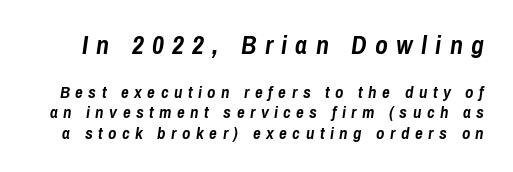
As a designer I'd log this as weight 700, bold. The block sitting higher on the canvas is the one with enlarged characters. Plain, unruled lines of type. Observe the wide spacing: letters keep a clear distance from each other. The letters are slanted; this is an italic face.
